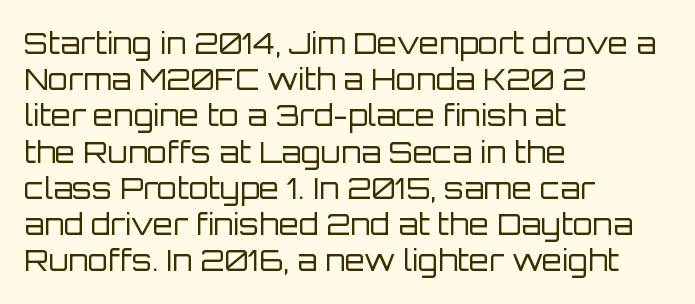
The image shows 29 px regular-weight sans-serif type, upright; set left-aligned, normal line spacing (1.25x), normal letter spacing, not underlined; low stroke contrast and a large x-height.
